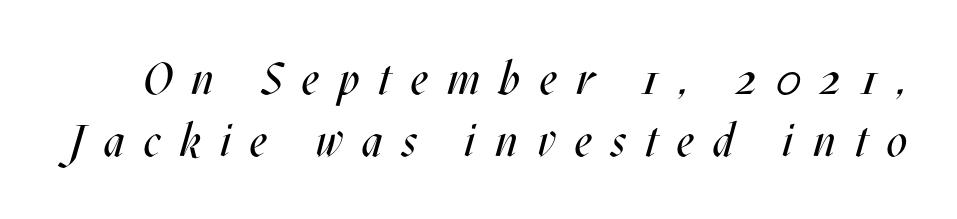
{"italic": "yes", "lean": "right", "slant_degrees": 17, "bold": "no", "weight": "regular", "width": "condensed", "stroke_contrast": "medium", "x_height": "large", "monospaced": "no", "underline": "no", "line_spacing": "normal", "line_spacing_ratio": 1.38, "letter_spacing": "wide", "letter_spacing_em": 0.43, "glyph_px": 45}
